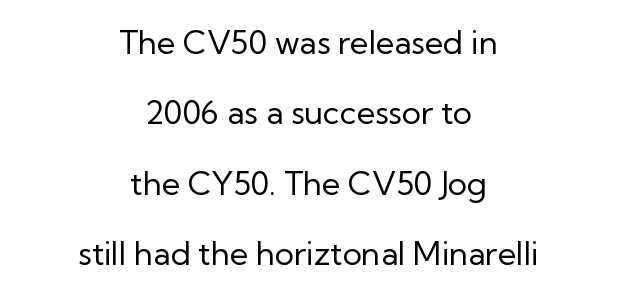
Q: Is the text bold? A: No.
Q: Is the text italic (slanted)? A: No, it is upright.
Q: Is the typeface a serif or a sans-serif typeface? A: Sans-serif.
Q: Is the text underlined? A: No.
Q: How is the paragraph aligned? A: Centered.
Q: Is the spacing between letters normal or unusually wide? A: Normal.
Q: Is the spacing between lines tight, normal or loose? A: Loose.
Q: Width (condensed, normal, or wide)? A: Normal.
Q: Stroke contrast? A: Low.
Q: x-height? A: Medium.
Q: Monospaced? A: No.
